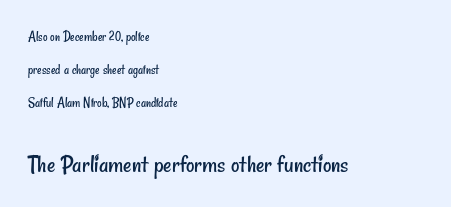
Q: Is the text bold? A: No.
Q: Is the text underlined? A: No.
Q: How is the paragraph aligned? A: Left-aligned.
Q: Is the spacing between letters normal or unusually wide? A: Normal.
Q: Is the spacing between lines tight, normal or loose? A: Loose.
Q: Which block of text is set in a larger size, the first (top) or the second (bottom)? A: The second (bottom) one.
